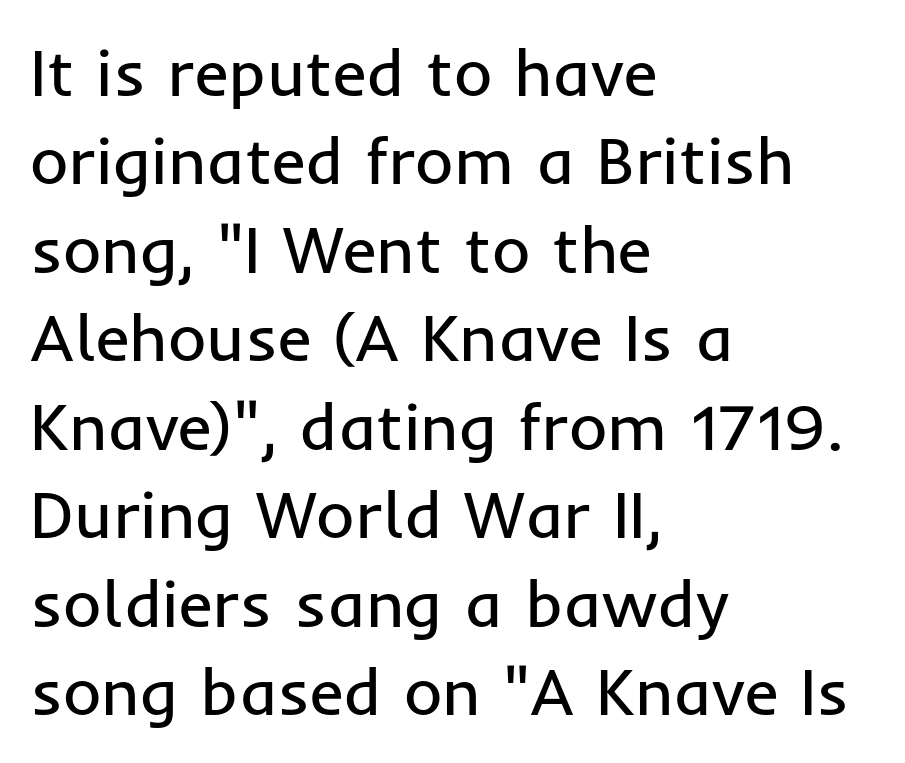
Q: Is the text bold? A: No.
Q: Is the text italic (slanted)? A: No, it is upright.
Q: Is the typeface a serif or a sans-serif typeface? A: Sans-serif.
Q: Is the text underlined? A: No.
Q: How is the paragraph aligned? A: Left-aligned.
Q: Is the spacing between letters normal or unusually wide? A: Normal.
Q: Is the spacing between lines tight, normal or loose? A: Normal.
Q: Width (condensed, normal, or wide)? A: Normal.
Q: Stroke contrast? A: Low.
Q: x-height? A: Medium.
Q: Monospaced? A: No.
